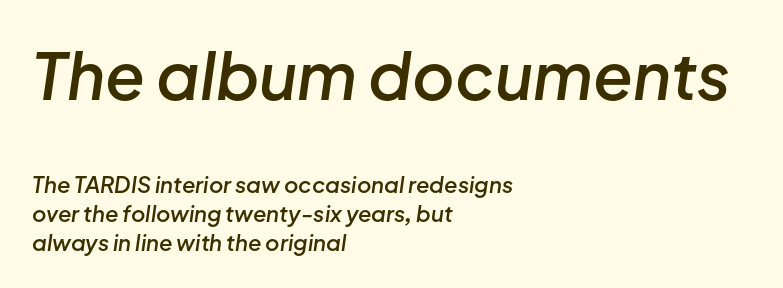
Q: Is the text bold? A: Semi-bold.
Q: Is the text italic (slanted)? A: Yes, it leans right by about 8 degrees.
Q: Is the text underlined? A: No.
Q: How is the paragraph aligned? A: Left-aligned.
Q: Is the spacing between letters normal or unusually wide? A: Normal.
Q: Is the spacing between lines tight, normal or loose? A: Normal.
Q: Which block of text is set in a larger size, the first (top) or the second (bottom)? A: The first (top) one.
Q: Width (condensed, normal, or wide)? A: Normal.
Q: Stroke contrast? A: Low.
Q: x-height? A: Medium.
Q: Monospaced? A: No.
